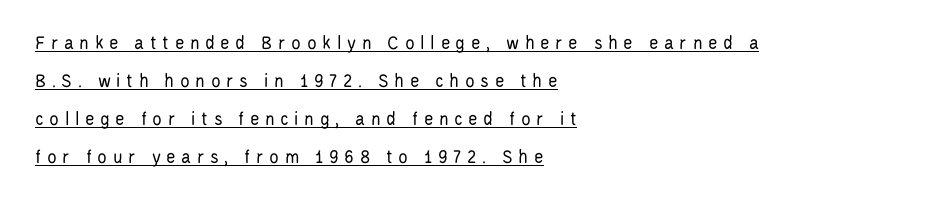
Heft: none added — not bold. These lines were composed using upright roman letters. Words appear elongated and porous because spacing is wide. The lettering is marked with a stroke running underneath it. Airy leading. Horizontal alignment here is leftward, the default for most running prose.
